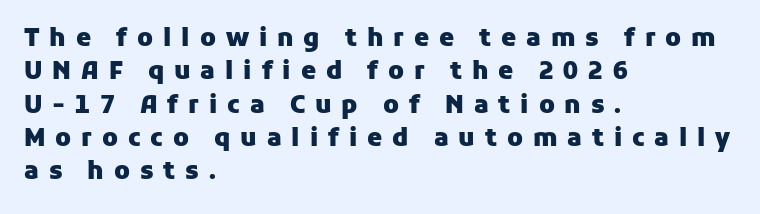
The image shows 24 px bold type, upright; set left-aligned, normal line spacing (1.39x), unusually wide letter spacing (+0.41 em), not underlined.
